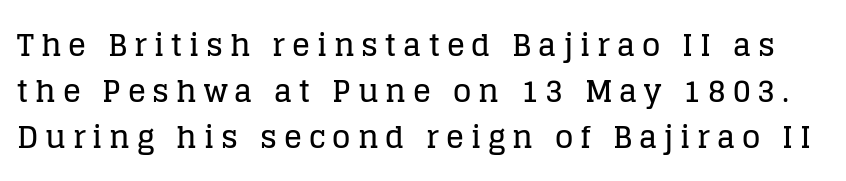
The image shows 30 px serif type, upright; set normal line spacing (1.53x), unusually wide letter spacing (+0.23 em), not underlined; low stroke contrast and a large x-height.
